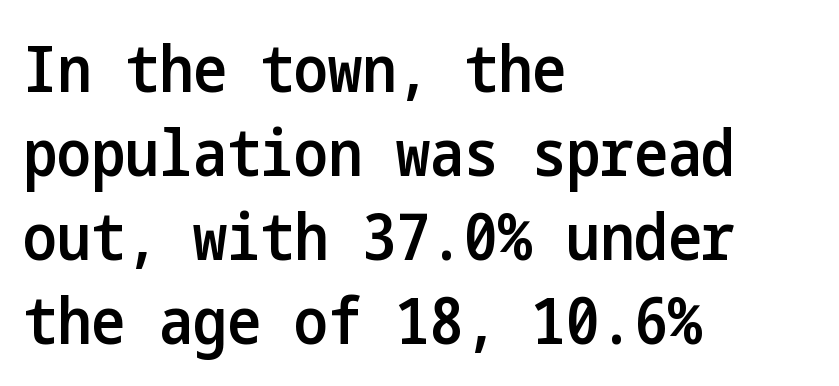
Q: Is the text bold? A: Semi-bold.
Q: Is the text italic (slanted)? A: No, it is upright.
Q: Is the typeface a serif or a sans-serif typeface? A: Sans-serif.
Q: Is the text underlined? A: No.
Q: How is the paragraph aligned? A: Left-aligned.
Q: Is the spacing between letters normal or unusually wide? A: Normal.
Q: Is the spacing between lines tight, normal or loose? A: Normal.
Q: Width (condensed, normal, or wide)? A: Condensed.
Q: Stroke contrast? A: Low.
Q: x-height? A: Medium.
